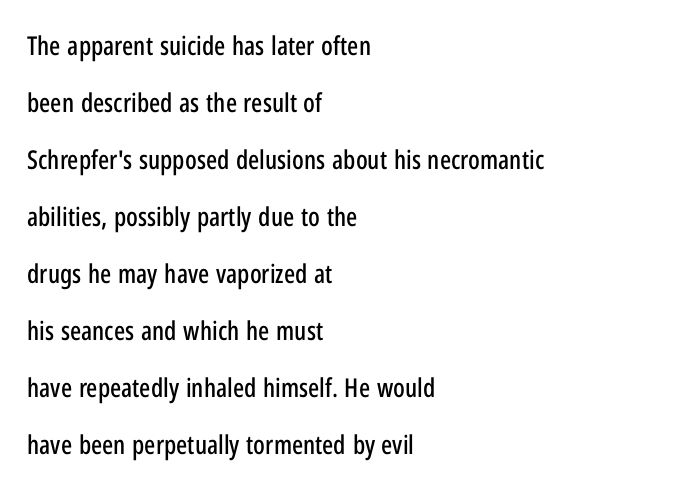
The image shows 26 px text type, upright; set left-aligned, loose line spacing (2.19x), normal letter spacing, not underlined.
